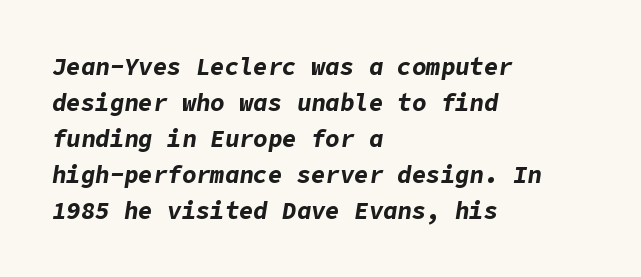
{"italic": "yes", "lean": "right", "slant_degrees": 9, "bold": "yes", "underline": "no", "align": "left", "line_spacing": "normal", "line_spacing_ratio": 1.5, "letter_spacing": "normal", "letter_spacing_em": 0.0, "glyph_px": 24}
